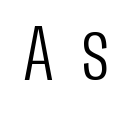
The image shows 80 px light, condensed sans-serif type, upright; set unusually wide letter spacing (+0.35 em), not underlined; low stroke contrast and a large x-height.
